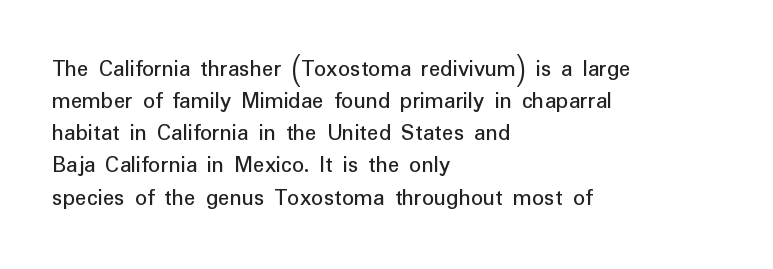
The image shows 24 px text type, upright; set left-aligned, normal line spacing (1.34x), normal letter spacing, not underlined.
